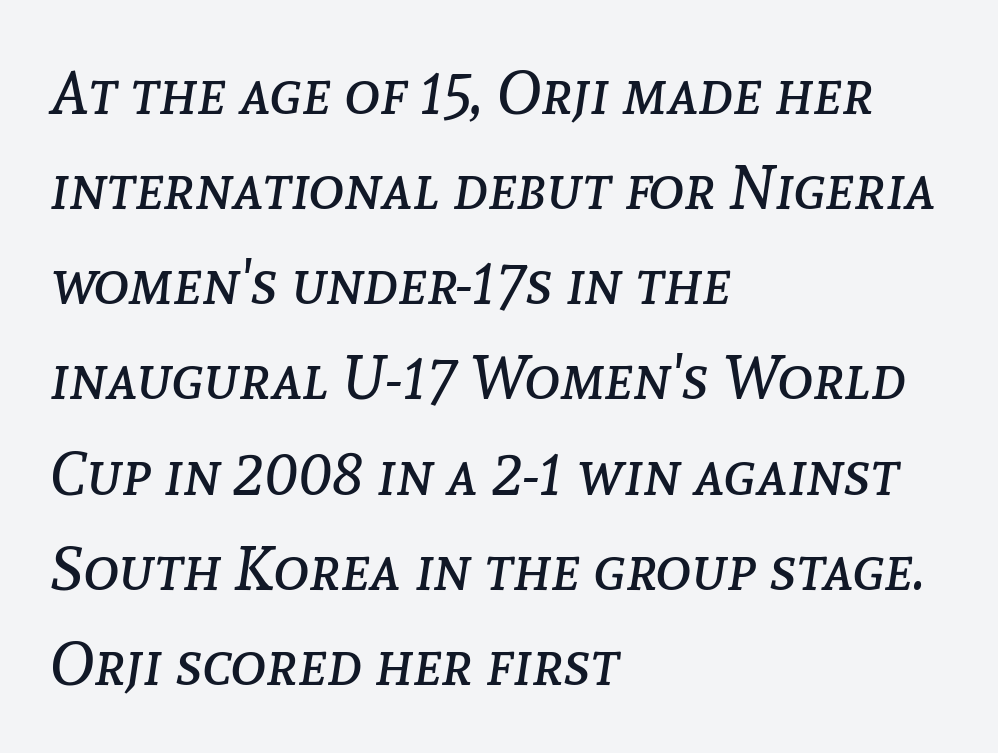
{"italic": "yes", "lean": "right", "slant_degrees": 8, "bold": "no", "weight": "regular", "width": "normal", "stroke_contrast": "low", "x_height": "medium", "monospaced": "no", "underline": "no", "align": "left", "line_spacing": "normal", "line_spacing_ratio": 1.56, "letter_spacing": "normal", "letter_spacing_em": 0.0, "glyph_px": 61}
